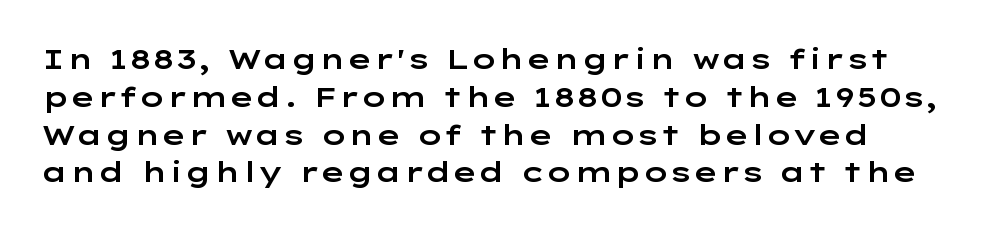
Q: Is the text italic (slanted)? A: No, it is upright.
Q: Is the typeface a serif or a sans-serif typeface? A: Sans-serif.
Q: Is the text underlined? A: No.
Q: Is the spacing between letters normal or unusually wide? A: Normal.
Q: Is the spacing between lines tight, normal or loose? A: Normal.
Q: Width (condensed, normal, or wide)? A: Wide.
Q: Stroke contrast? A: Low.
Q: x-height? A: Medium.
Q: Monospaced? A: No.
